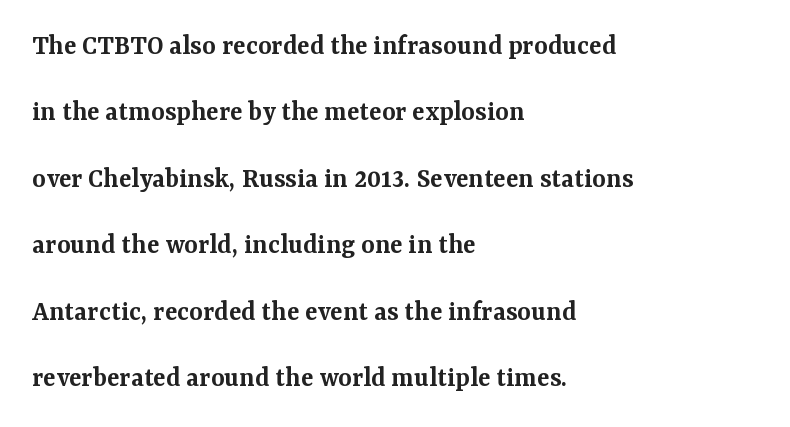
The image shows 29 px semibold serif type, upright; set left-aligned, loose line spacing (2.29x), normal letter spacing, not underlined; medium stroke contrast and a medium x-height.
